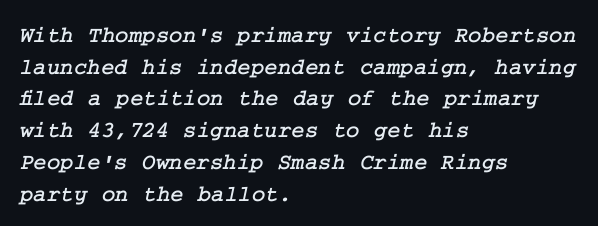
{"underline": "no", "align": "left", "line_spacing": "normal", "line_spacing_ratio": 1.38, "letter_spacing": "normal", "letter_spacing_em": 0.0, "glyph_px": 23}
